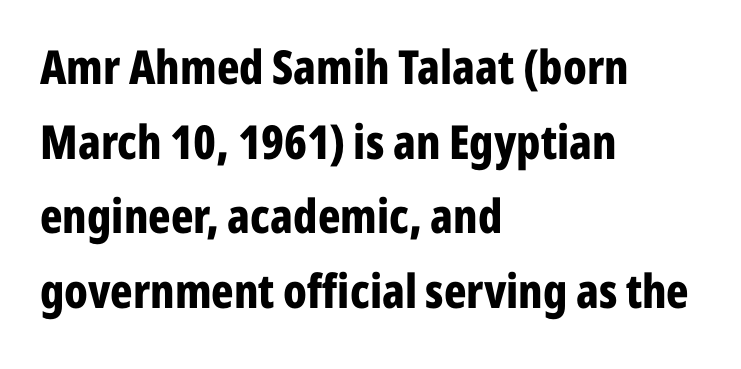
{"serif": "no", "italic": "no", "bold": "yes", "weight": "bold", "width": "condensed", "stroke_contrast": "low", "x_height": "medium", "monospaced": "no", "underline": "no", "align": "left", "line_spacing": "normal", "line_spacing_ratio": 1.59, "letter_spacing": "normal", "letter_spacing_em": 0.0, "glyph_px": 47}
